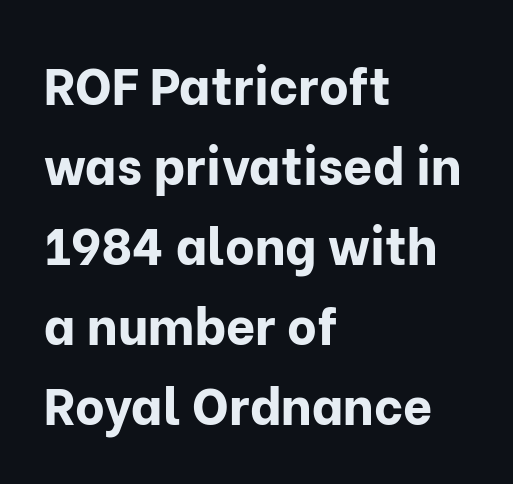
Visually the block forms a straight wall on the left and a jagged coastline on the right. Plain, unruled lines of type. These lines are rendered in a variable-pitch font. The gaps between neighbouring characters are ordinary and unremarkable. Horizontal bands of white between lines are of average thickness.
